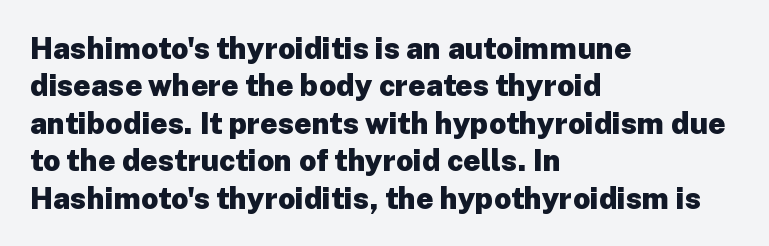
{"serif": "no", "italic": "no", "bold": "yes", "weight": "heavy", "width": "normal", "stroke_contrast": "low", "x_height": "medium", "monospaced": "no", "underline": "no", "align": "left", "line_spacing": "normal", "line_spacing_ratio": 1.25, "letter_spacing": "normal", "letter_spacing_em": 0.0, "glyph_px": 30}
